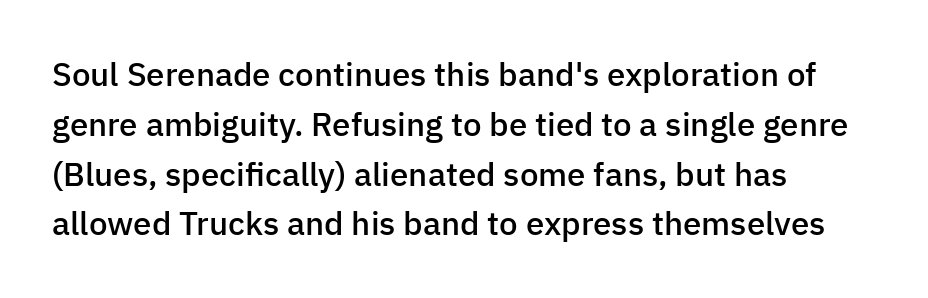
Does the weight exceed regular? Yes, but only to semibold. Vertical strokes here are truly vertical. Leftover space on each line is placed entirely after the last word. Glance below the letters and you will spot only blank space. Rows of type keep a routine distance in the vertical direction. Spacing verdict: proportional, widths tailored to each character.
